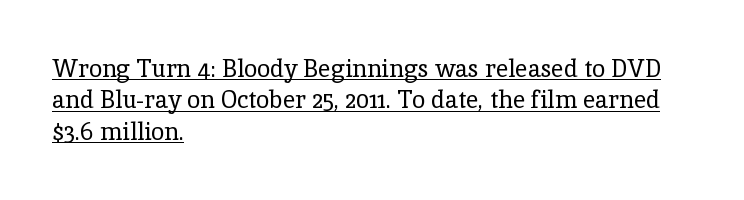
Visually the block forms a straight wall on the left and a jagged coastline on the right. The typography opts for an upright posture over an oblique one. The letterforms sit at book weight or below. Nobody touched the tracking dial on this one.
